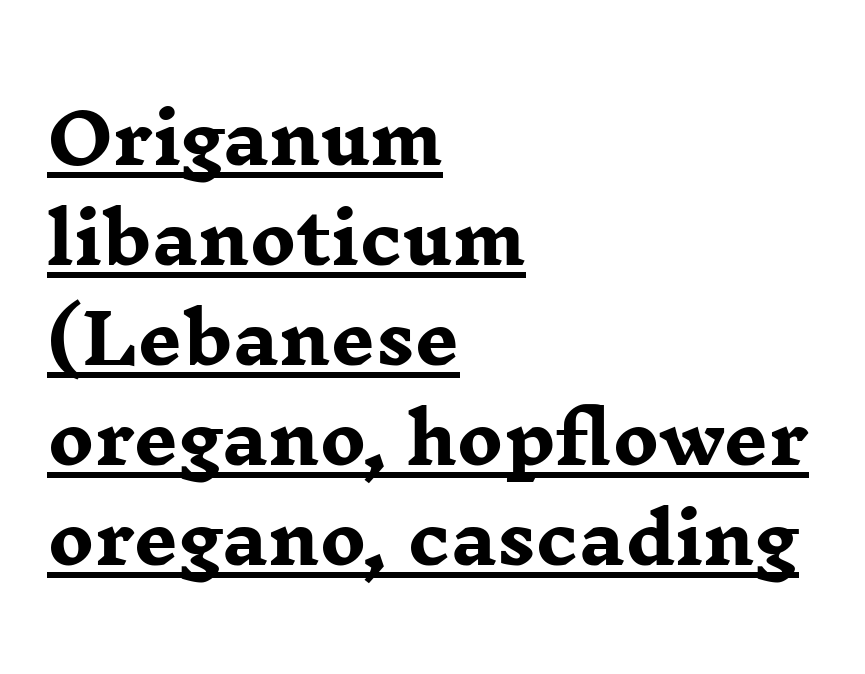
Q: Is the text bold? A: Yes.
Q: Is the text italic (slanted)? A: No, it is upright.
Q: Is the typeface a serif or a sans-serif typeface? A: Serif.
Q: Is the text underlined? A: Yes.
Q: How is the paragraph aligned? A: Left-aligned.
Q: Is the spacing between letters normal or unusually wide? A: Normal.
Q: Is the spacing between lines tight, normal or loose? A: Normal.
Q: Width (condensed, normal, or wide)? A: Wide.
Q: Stroke contrast? A: Low.
Q: x-height? A: Medium.
Q: Monospaced? A: No.
